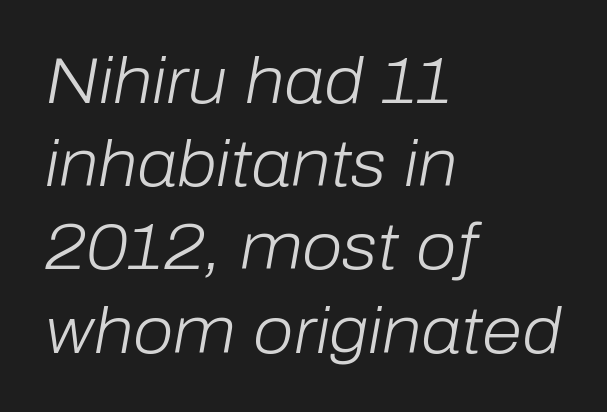
Q: Is the text bold? A: No.
Q: Is the text italic (slanted)? A: Yes, it leans right by about 10 degrees.
Q: Is the text underlined? A: No.
Q: How is the paragraph aligned? A: Left-aligned.
Q: Is the spacing between letters normal or unusually wide? A: Normal.
Q: Is the spacing between lines tight, normal or loose? A: Normal.
Q: Width (condensed, normal, or wide)? A: Normal.
Q: Stroke contrast? A: Low.
Q: x-height? A: Medium.
Q: Monospaced? A: No.
